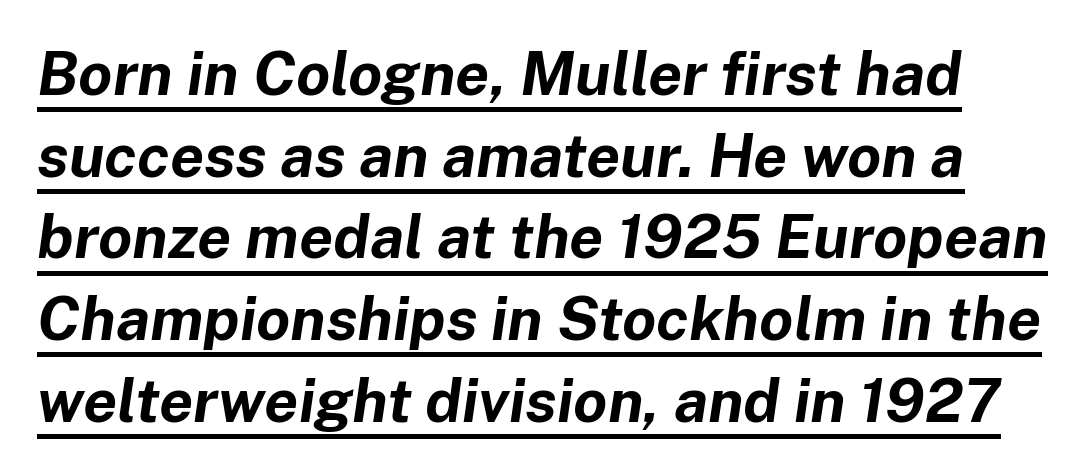
Q: Is the text bold? A: Yes.
Q: Is the text italic (slanted)? A: Yes, it leans right by about 8 degrees.
Q: Is the text underlined? A: Yes.
Q: Is the spacing between letters normal or unusually wide? A: Normal.
Q: Is the spacing between lines tight, normal or loose? A: Normal.
Q: Width (condensed, normal, or wide)? A: Normal.
Q: Stroke contrast? A: Low.
Q: x-height? A: Medium.
Q: Monospaced? A: No.
